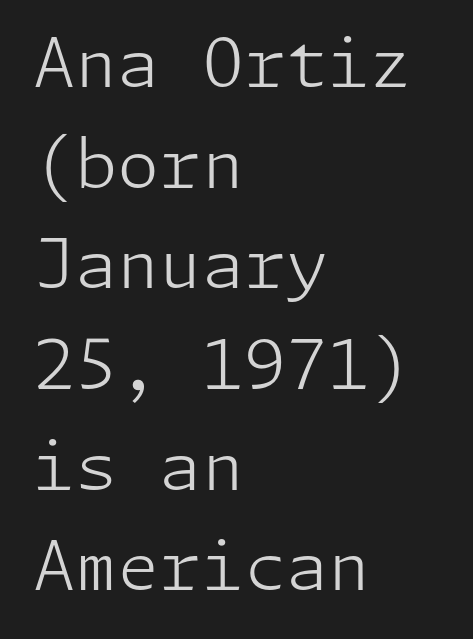
The image shows 68 px light sans-serif type, upright; set left-aligned, normal line spacing (1.48x), normal letter spacing, not underlined; low stroke contrast and a medium x-height.
